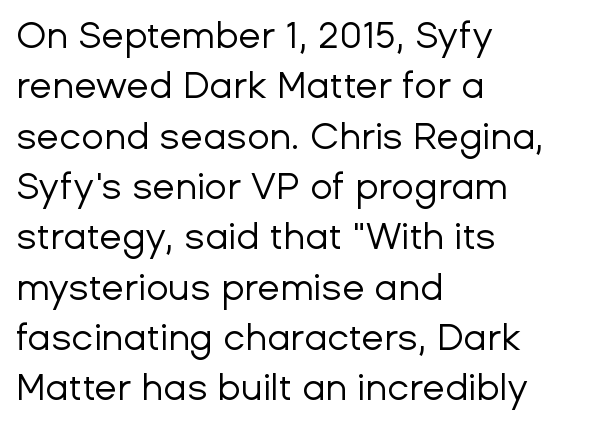
Inter-character spacing is left at the font's built-in metrics. Note: no serifs on the glyphs. Unbolded letterforms with no extra heft. The rendering uses natural spacing where letterforms have individual widths.
